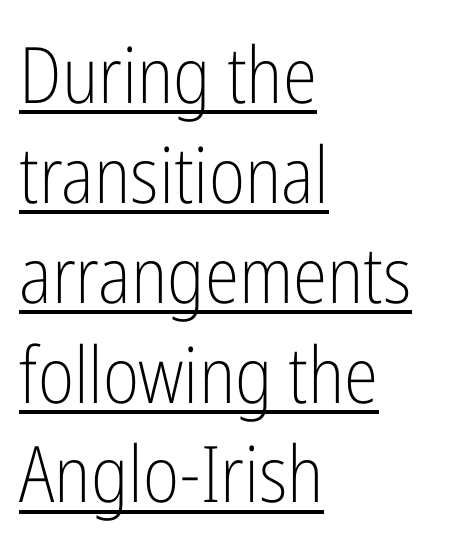
Q: Is the text bold? A: No.
Q: Is the text italic (slanted)? A: No, it is upright.
Q: Is the typeface a serif or a sans-serif typeface? A: Sans-serif.
Q: Is the text underlined? A: Yes.
Q: How is the paragraph aligned? A: Left-aligned.
Q: Is the spacing between letters normal or unusually wide? A: Normal.
Q: Is the spacing between lines tight, normal or loose? A: Normal.
Q: Width (condensed, normal, or wide)? A: Condensed.
Q: Stroke contrast? A: Low.
Q: x-height? A: Medium.
Q: Monospaced? A: No.
